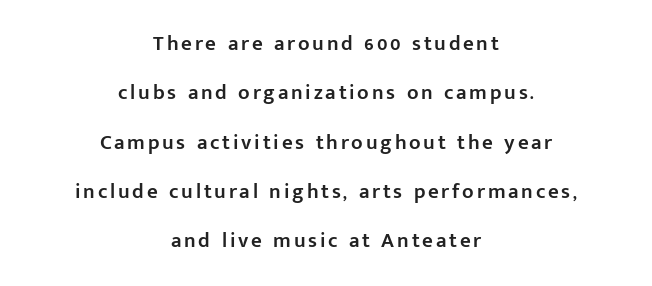
The gap between lines stays unmarked. Look at the stroke-to-counter ratio: somewhat heavy, a semibold. Every row of glyphs is offset so its center matches the block's center. Nope, not italic — everything's standing straight. Airy leading.
